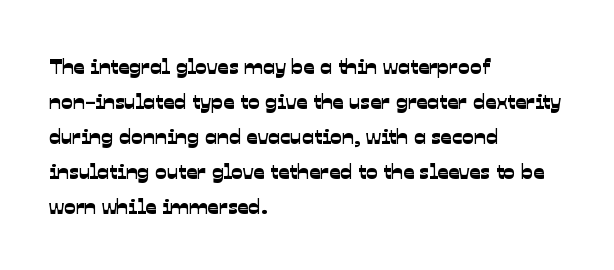
{"underline": "no", "align": "left", "line_spacing": "normal", "line_spacing_ratio": 1.59, "letter_spacing": "normal", "letter_spacing_em": 0.0, "glyph_px": 22}
